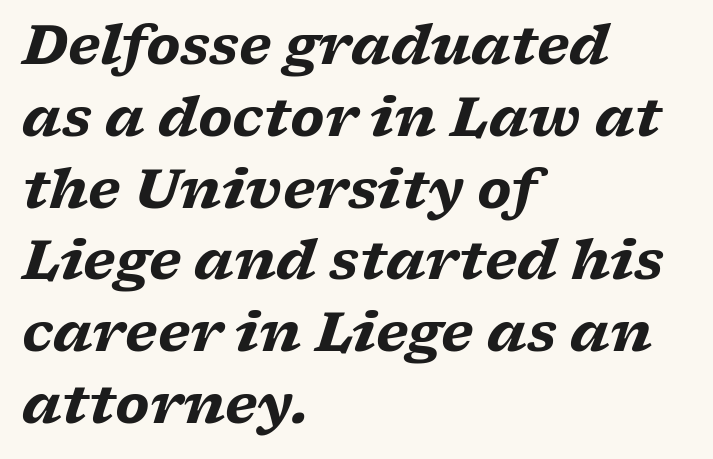
{"serif": "yes", "italic": "yes", "lean": "right", "slant_degrees": 17, "bold": "yes", "weight": "heavy", "width": "wide", "stroke_contrast": "low", "x_height": "medium", "monospaced": "no", "underline": "no", "align": "left", "line_spacing": "normal", "line_spacing_ratio": 1.33, "letter_spacing": "normal", "letter_spacing_em": 0.0, "glyph_px": 54}
